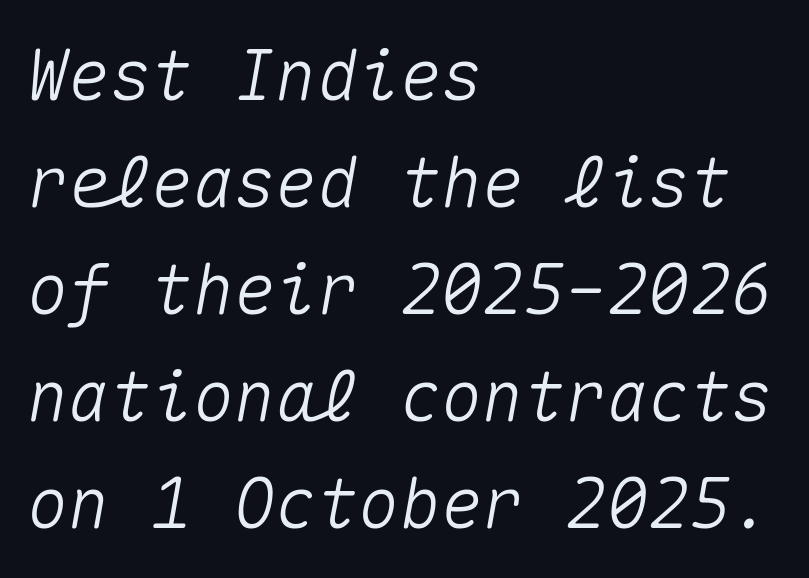
The image shows 69 px text type, italic (leaning right), monospaced; set left-aligned, normal line spacing (1.55x), normal letter spacing, not underlined; medium stroke contrast and a medium x-height.
